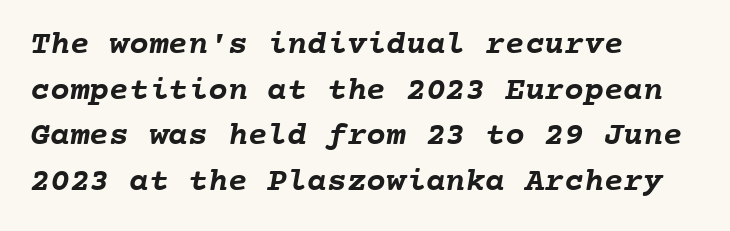
The image shows 33 px semibold type, monospaced; set left-aligned, normal line spacing (1.38x), normal letter spacing, not underlined; low stroke contrast and a medium x-height.
